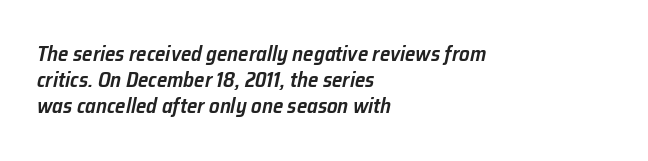
Would a proofreader flag this as italicized? Yes. These lines keep a tight, regular rhythm from letter to letter. Rule under the text: the space is simply empty. Caption: semibold face, moderately heavy strokes.
